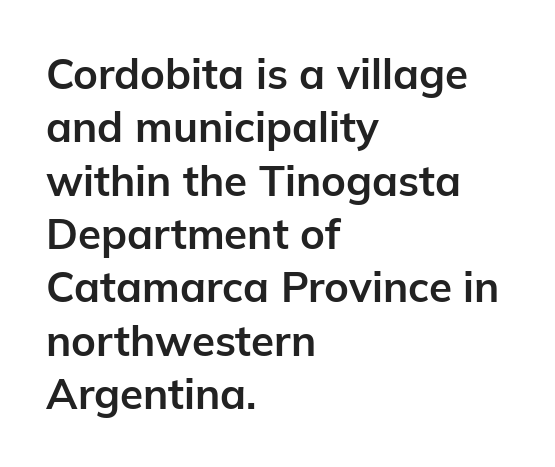
Q: Is the text bold? A: Yes.
Q: Is the text italic (slanted)? A: No, it is upright.
Q: Is the typeface a serif or a sans-serif typeface? A: Sans-serif.
Q: Is the text underlined? A: No.
Q: How is the paragraph aligned? A: Left-aligned.
Q: Is the spacing between letters normal or unusually wide? A: Normal.
Q: Is the spacing between lines tight, normal or loose? A: Normal.
Q: Width (condensed, normal, or wide)? A: Normal.
Q: Stroke contrast? A: Low.
Q: x-height? A: Medium.
Q: Monospaced? A: No.
